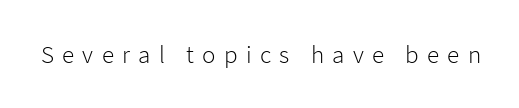
Q: Is the text bold? A: No.
Q: Is the text italic (slanted)? A: No, it is upright.
Q: Is the text underlined? A: No.
Q: Is the spacing between letters normal or unusually wide? A: Unusually wide.
